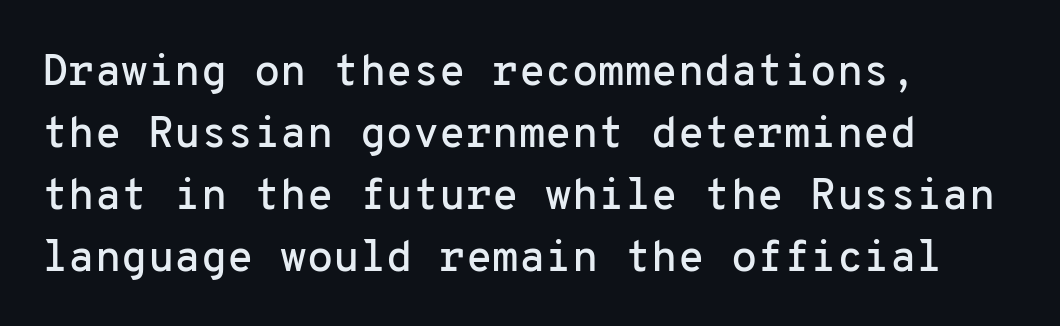
{"serif": "no", "italic": "no", "width": "normal", "stroke_contrast": "low", "x_height": "medium", "monospaced": "yes", "underline": "no", "align": "left", "line_spacing": "normal", "line_spacing_ratio": 1.44, "letter_spacing": "normal", "letter_spacing_em": 0.0, "glyph_px": 43}
